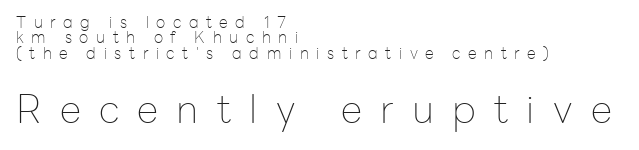
Q: Is the text bold? A: No.
Q: Is the text italic (slanted)? A: No, it is upright.
Q: Is the typeface a serif or a sans-serif typeface? A: Sans-serif.
Q: Is the text underlined? A: No.
Q: How is the paragraph aligned? A: Left-aligned.
Q: Is the spacing between letters normal or unusually wide? A: Unusually wide.
Q: Is the spacing between lines tight, normal or loose? A: Tight.
Q: Which block of text is set in a larger size, the first (top) or the second (bottom)? A: The second (bottom) one.
Q: Width (condensed, normal, or wide)? A: Normal.
Q: Stroke contrast? A: Low.
Q: x-height? A: Medium.
Q: Monospaced? A: No.
